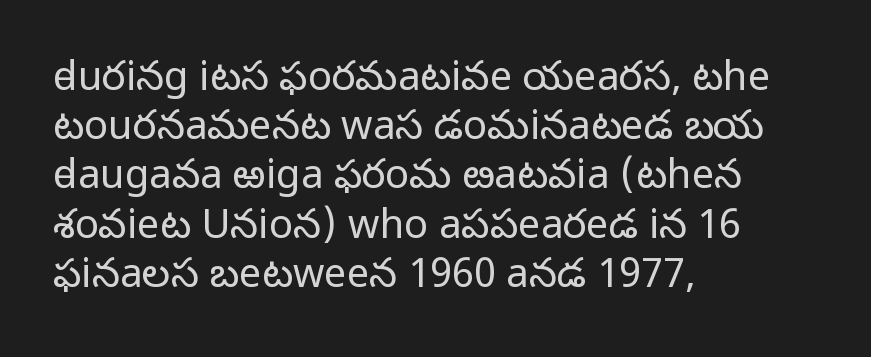
Q: Is the text bold? A: No.
Q: Is the text italic (slanted)? A: No, it is upright.
Q: Is the typeface a serif or a sans-serif typeface? A: Sans-serif.
Q: Is the text underlined? A: No.
Q: How is the paragraph aligned? A: Left-aligned.
Q: Is the spacing between letters normal or unusually wide? A: Normal.
Q: Width (condensed, normal, or wide)? A: Normal.
Q: Stroke contrast? A: Low.
Q: x-height? A: Medium.
Q: Monospaced? A: No.
